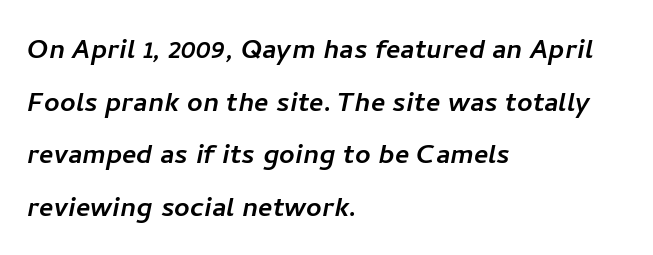
Q: Is the typeface a serif or a sans-serif typeface? A: Sans-serif.
Q: Is the text underlined? A: No.
Q: How is the paragraph aligned? A: Left-aligned.
Q: Is the spacing between letters normal or unusually wide? A: Normal.
Q: Is the spacing between lines tight, normal or loose? A: Normal.
Q: Width (condensed, normal, or wide)? A: Normal.
Q: Stroke contrast? A: Low.
Q: x-height? A: Medium.
Q: Monospaced? A: No.
